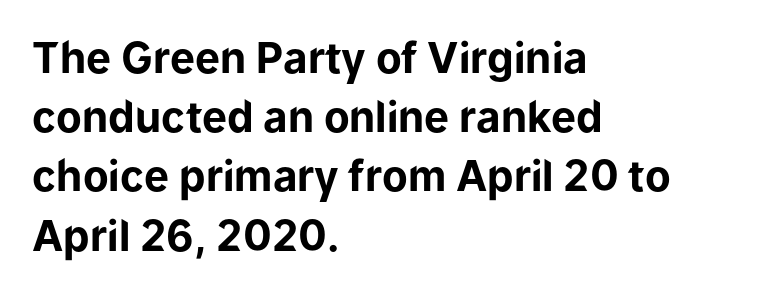
Q: Is the text bold? A: Yes.
Q: Is the text italic (slanted)? A: No, it is upright.
Q: Is the typeface a serif or a sans-serif typeface? A: Sans-serif.
Q: Is the text underlined? A: No.
Q: How is the paragraph aligned? A: Left-aligned.
Q: Is the spacing between letters normal or unusually wide? A: Normal.
Q: Is the spacing between lines tight, normal or loose? A: Normal.
Q: Width (condensed, normal, or wide)? A: Normal.
Q: Stroke contrast? A: Low.
Q: x-height? A: Medium.
Q: Monospaced? A: No.
